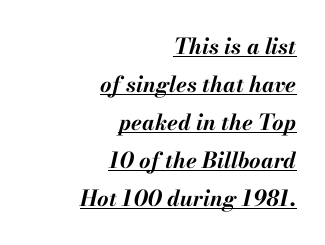
{"italic": "yes", "lean": "right", "slant_degrees": 13, "bold": "yes", "underline": "yes", "align": "right", "line_spacing_ratio": 1.73, "letter_spacing": "normal", "letter_spacing_em": 0.0, "glyph_px": 22}
